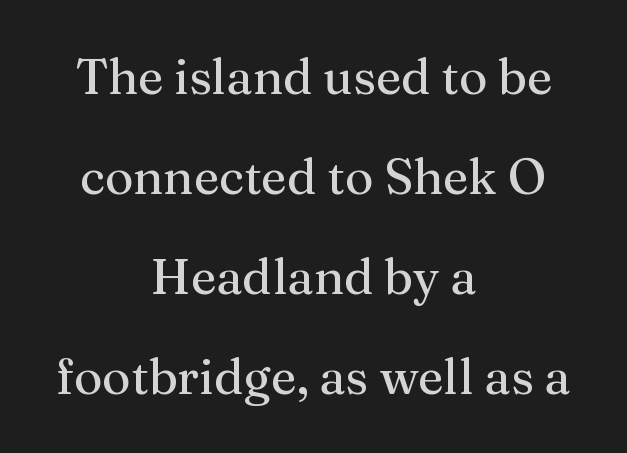
The image shows 49 px serif type, upright; set centered, loose line spacing (2.04x), normal letter spacing, not underlined; medium stroke contrast and a medium x-height.
